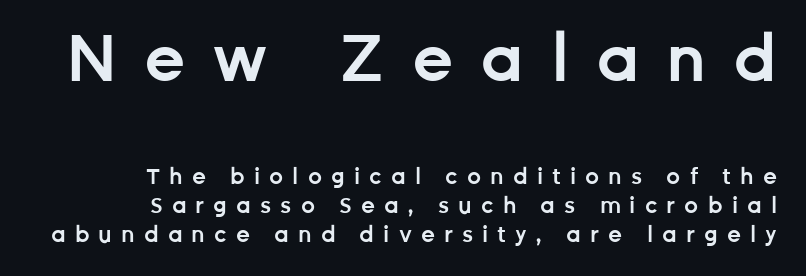
Q: Is the text bold? A: Semi-bold.
Q: Is the text italic (slanted)? A: No, it is upright.
Q: Is the typeface a serif or a sans-serif typeface? A: Sans-serif.
Q: Is the text underlined? A: No.
Q: How is the paragraph aligned? A: Right-aligned.
Q: Is the spacing between letters normal or unusually wide? A: Unusually wide.
Q: Is the spacing between lines tight, normal or loose? A: Normal.
Q: Which block of text is set in a larger size, the first (top) or the second (bottom)? A: The first (top) one.
Q: Width (condensed, normal, or wide)? A: Normal.
Q: Stroke contrast? A: Low.
Q: x-height? A: Medium.
Q: Monospaced? A: No.
